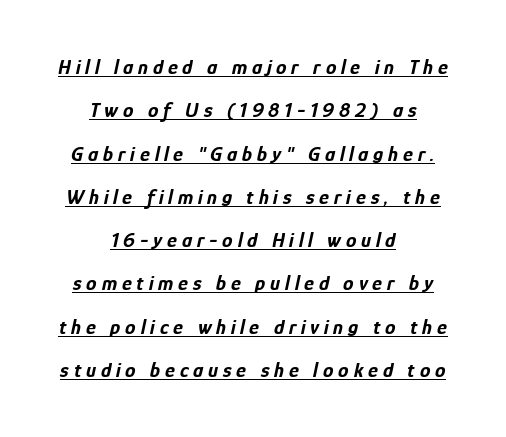
{"italic": "yes", "lean": "right", "slant_degrees": 12, "bold": "yes", "underline": "yes", "align": "center", "line_spacing": "loose", "line_spacing_ratio": 2.06, "letter_spacing": "wide", "letter_spacing_em": 0.23, "glyph_px": 21}
